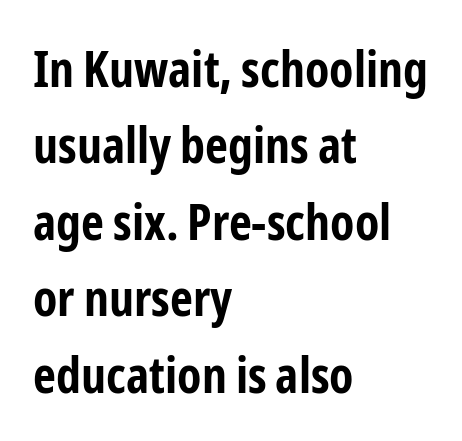
{"serif": "no", "italic": "no", "bold": "yes", "weight": "bold", "width": "condensed", "stroke_contrast": "low", "x_height": "medium", "monospaced": "no", "underline": "no", "align": "left", "line_spacing": "normal", "line_spacing_ratio": 1.53, "letter_spacing": "normal", "letter_spacing_em": 0.0, "glyph_px": 50}
